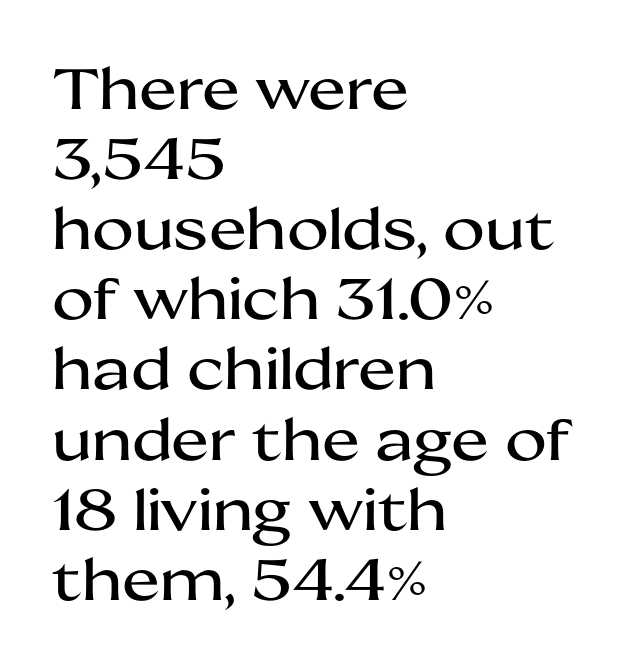
You could call the tracking neutral — neither tight nor loose. The string is rendered with underlining switched off. You could not count columns in this text — the font is proportionally spaced.
